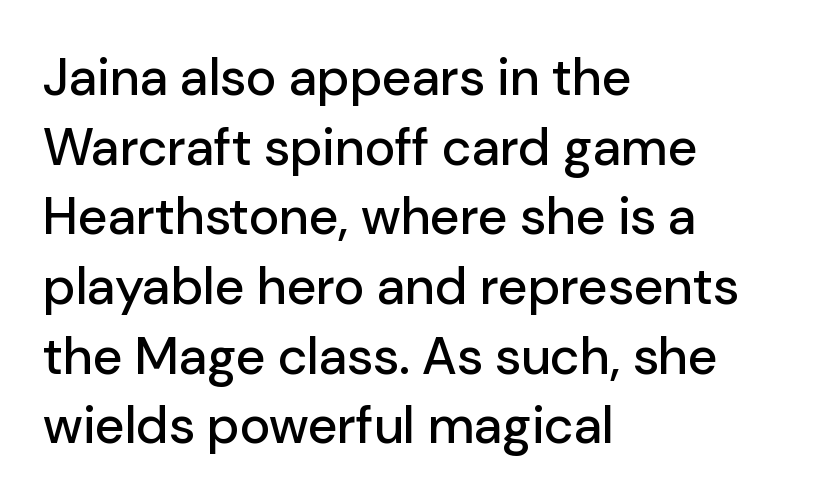
The image shows 52 px sans-serif type, upright; set left-aligned, normal line spacing (1.34x), normal letter spacing, not underlined; low stroke contrast and a medium x-height.
